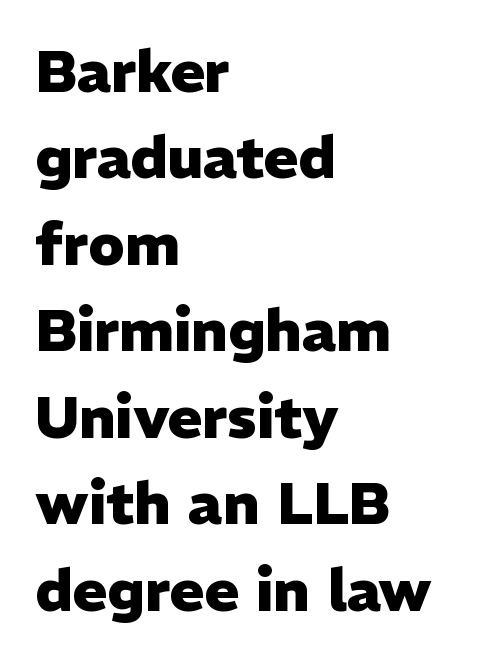
The space between consecutive lines is moderate. Looks like regular typesetting: each glyph gets only the width it needs. Is this a sans? Yes — the strokes have no serifs. Leftover space on each line is placed entirely after the last word.
